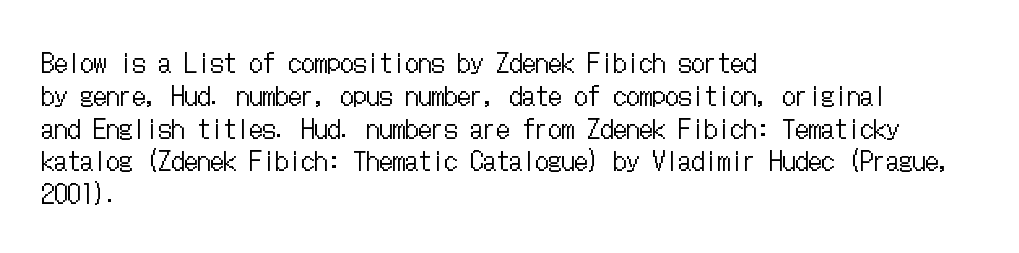
{"italic": "no", "bold": "no", "underline": "no", "align": "left", "line_spacing": "normal", "line_spacing_ratio": 1.26, "letter_spacing": "normal", "letter_spacing_em": 0.0, "glyph_px": 26}
